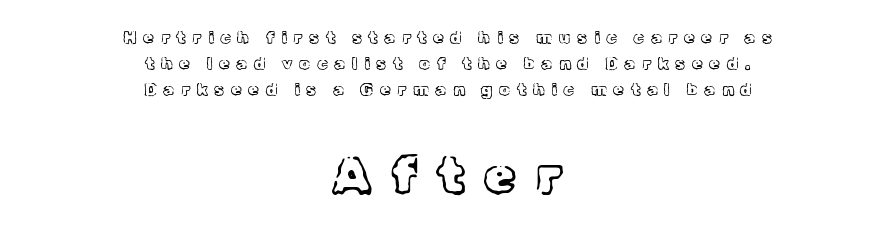
{"serif": "yes", "italic": "no", "bold": "no", "weight": "light", "width": "normal", "x_height": "medium", "monospaced": "no", "underline": "no", "align": "center", "line_spacing": "normal", "line_spacing_ratio": 1.52, "letter_spacing": "wide", "letter_spacing_em": 0.4, "larger_block": "second", "size_ratio": 3.0, "glyph_px": 51}
